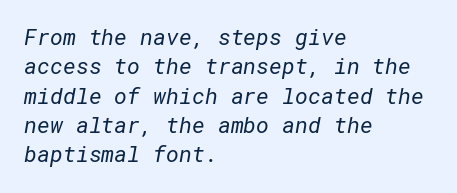
Q: Is the text bold? A: No.
Q: Is the text underlined? A: No.
Q: How is the paragraph aligned? A: Left-aligned.
Q: Is the spacing between letters normal or unusually wide? A: Normal.
Q: Is the spacing between lines tight, normal or loose? A: Normal.
